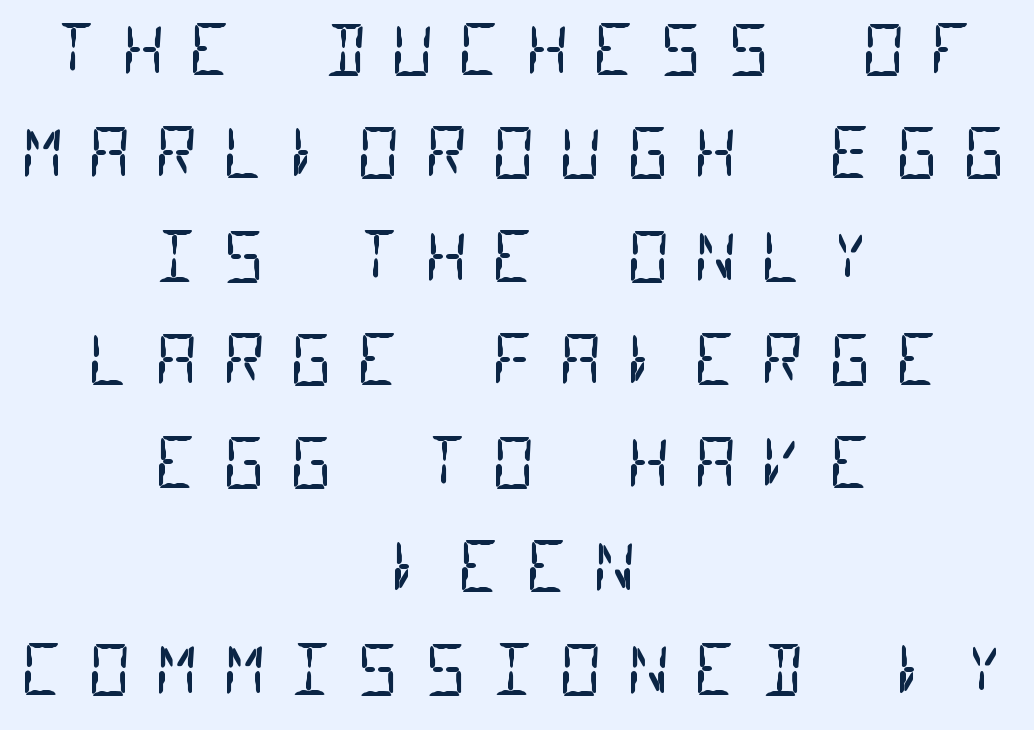
The image shows 68 px regular-weight, condensed sans-serif type, monospaced; set centered, normal line spacing (1.52x), unusually wide letter spacing (+0.34 em), not underlined; low stroke contrast and a large x-height.
